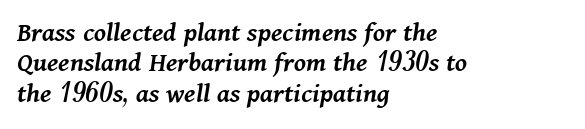
The image shows 29 px semibold type, italic (leaning right); set left-aligned, tight line spacing (1.05x), normal letter spacing, not underlined; medium stroke contrast and a medium x-height.
